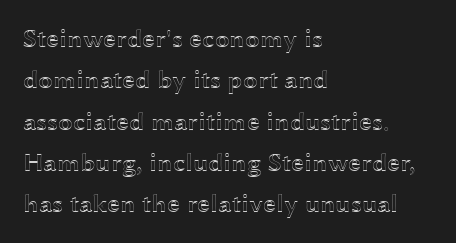
Q: Is the text italic (slanted)? A: No, it is upright.
Q: Is the text underlined? A: No.
Q: How is the paragraph aligned? A: Left-aligned.
Q: Is the spacing between letters normal or unusually wide? A: Normal.
Q: Is the spacing between lines tight, normal or loose? A: Normal.
